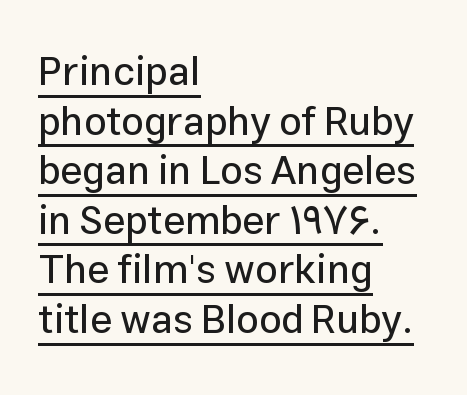
{"serif": "no", "italic": "no", "width": "normal", "stroke_contrast": "low", "x_height": "medium", "monospaced": "no", "underline": "yes", "align": "left", "line_spacing_ratio": 1.24, "letter_spacing": "normal", "letter_spacing_em": 0.0, "glyph_px": 40}
